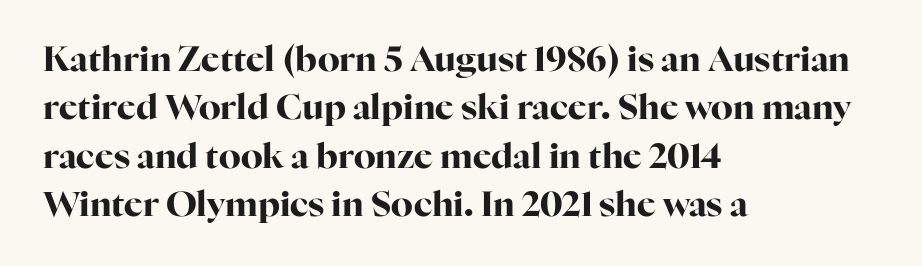
All the whitespace from short lines collects on the right. Students, this is bold: see how much ink each stroke carries. Every character sits straight up, as roman type does. The space beneath each line is pristine and unruled. Default kerning and tracking; the words read as compact shapes.
